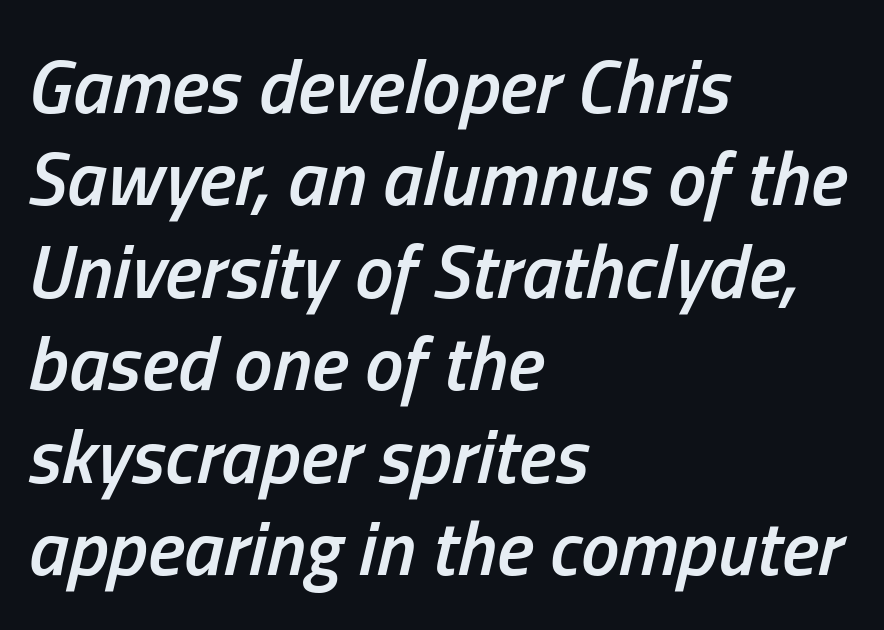
Q: Is the text bold? A: Semi-bold.
Q: Is the text italic (slanted)? A: Yes, it leans right by about 13 degrees.
Q: Is the text underlined? A: No.
Q: How is the paragraph aligned? A: Left-aligned.
Q: Is the spacing between letters normal or unusually wide? A: Normal.
Q: Width (condensed, normal, or wide)? A: Condensed.
Q: Stroke contrast? A: Low.
Q: x-height? A: Medium.
Q: Monospaced? A: No.
